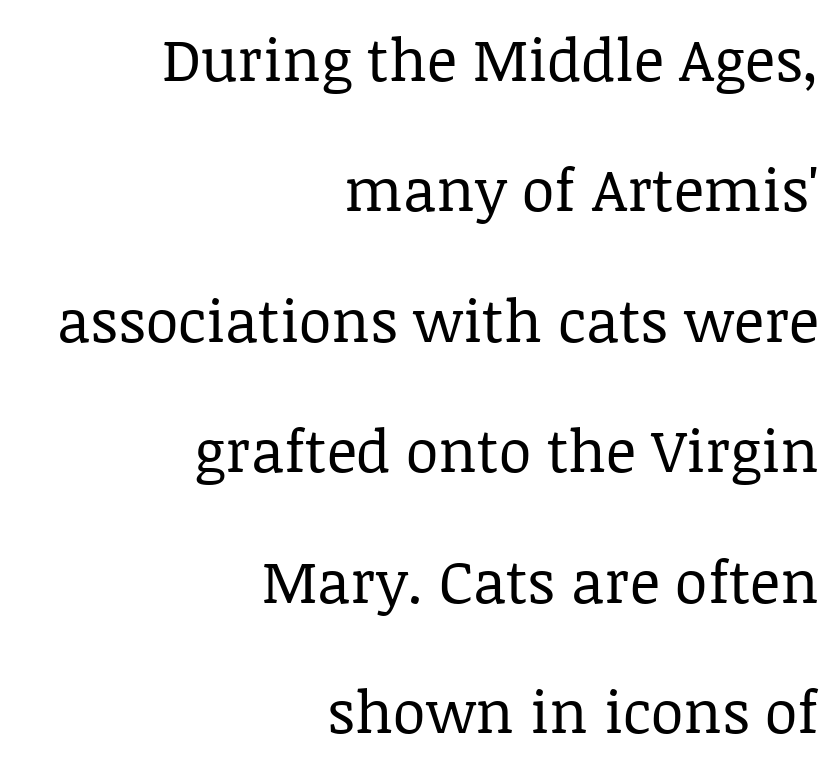
The image shows 59 px regular-weight serif type, upright; set right-aligned, loose line spacing (2.21x), normal letter spacing, not underlined; low stroke contrast and a large x-height.
